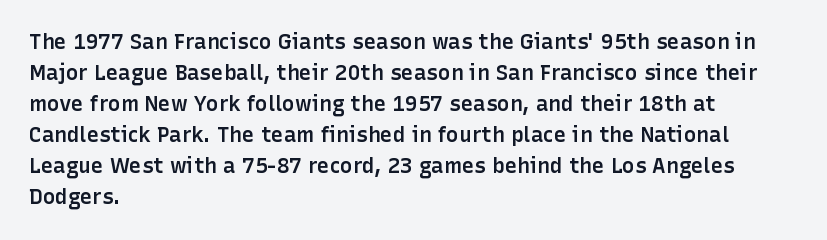
{"italic": "no", "bold": "semi", "underline": "no", "align": "left", "line_spacing": "normal", "line_spacing_ratio": 1.48, "letter_spacing": "normal", "letter_spacing_em": 0.0, "glyph_px": 21}
